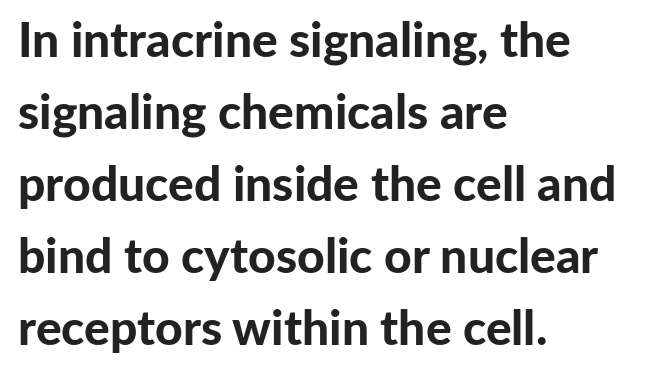
The image shows 48 px bold sans-serif type, upright; set left-aligned, normal line spacing (1.5x), normal letter spacing, not underlined; low stroke contrast and a medium x-height.
